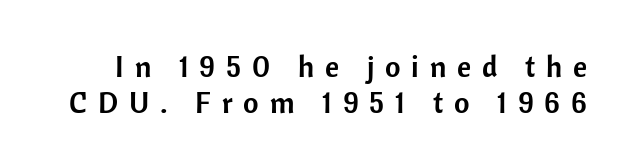
Q: Is the text italic (slanted)? A: No, it is upright.
Q: Is the typeface a serif or a sans-serif typeface? A: Sans-serif.
Q: Is the text underlined? A: No.
Q: Is the spacing between letters normal or unusually wide? A: Unusually wide.
Q: Width (condensed, normal, or wide)? A: Normal.
Q: Stroke contrast? A: Low.
Q: x-height? A: Medium.
Q: Monospaced? A: No.
